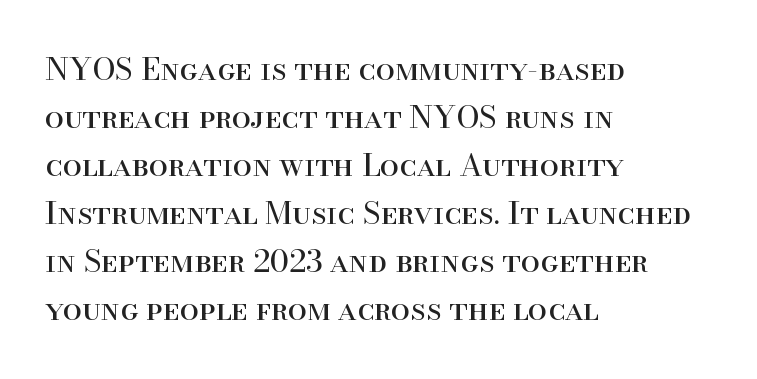
The image shows 31 px regular-weight serif type, upright; set left-aligned, normal line spacing (1.55x), normal letter spacing, not underlined; high stroke contrast and a small x-height.
